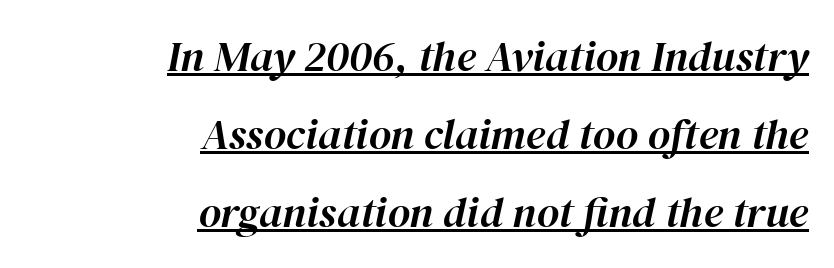
Observe the ordinary spacing: letters are neighbours, not strangers. Does the copy run flush right? Yes — the right margin is perfectly even. Honestly, the underline is the first thing you notice here. Do the characters align in a grid? No, the font is proportional. There's an unmistakable incline to the writing here.
